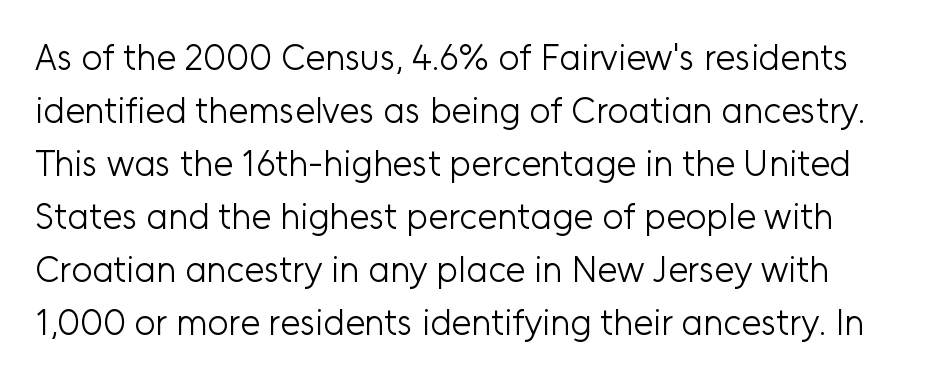
Q: Is the text bold? A: No.
Q: Is the text italic (slanted)? A: No, it is upright.
Q: Is the typeface a serif or a sans-serif typeface? A: Sans-serif.
Q: Is the text underlined? A: No.
Q: Is the spacing between letters normal or unusually wide? A: Normal.
Q: Is the spacing between lines tight, normal or loose? A: Normal.
Q: Width (condensed, normal, or wide)? A: Normal.
Q: Stroke contrast? A: Low.
Q: x-height? A: Medium.
Q: Monospaced? A: No.
